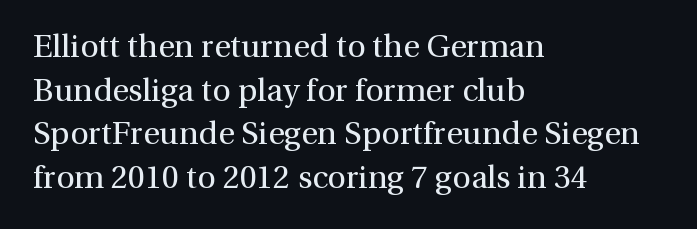
Here the glyphs are tracked normally, forming tight word shapes. Looks like regular typesetting: each glyph gets only the width it needs. Does the copy run flush right? No — it runs flush left. The specimen omits any rule beneath the text block's lines.
